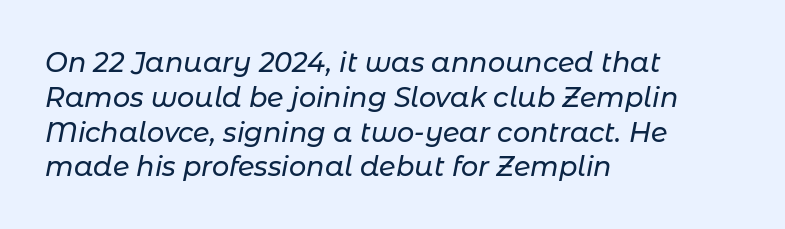
Short and long lines alike share a common starting point at left. The passage shown is not underscored anywhere. These lines keep a tight, regular rhythm from letter to letter. Posture: slanted. Summary of vertical rhythm: regular, with standard interline spacing.
